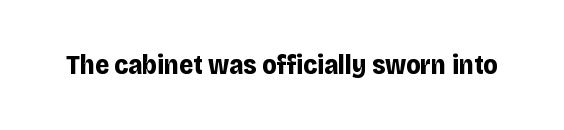
What stands out about the letter spacing? Nothing — it is the standard amount. No italicization has been applied; the sample stays upright. The gap between lines stays unmarked. Thick stems and heavy bowls — unmistakably bold.
